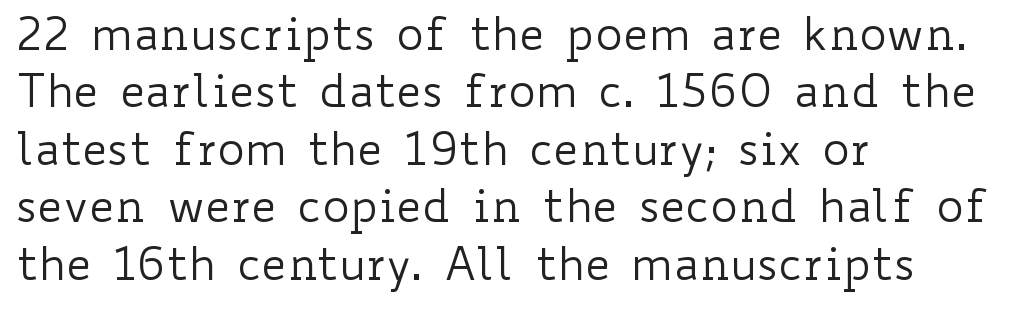
Q: Is the text bold? A: No.
Q: Is the text italic (slanted)? A: No, it is upright.
Q: Is the text underlined? A: No.
Q: How is the paragraph aligned? A: Left-aligned.
Q: Is the spacing between letters normal or unusually wide? A: Normal.
Q: Is the spacing between lines tight, normal or loose? A: Normal.
Q: Width (condensed, normal, or wide)? A: Wide.
Q: Stroke contrast? A: Low.
Q: x-height? A: Small.
Q: Monospaced? A: No.
